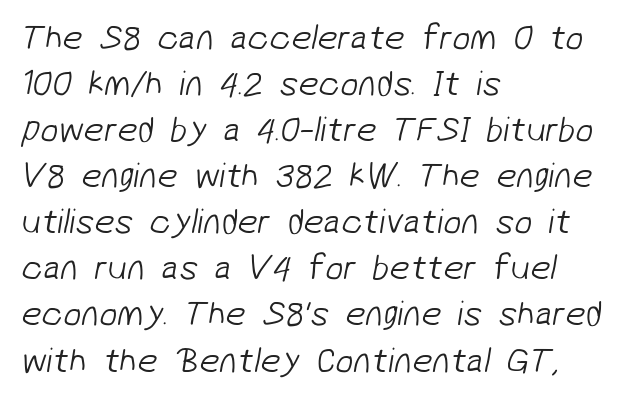
Q: Is the text bold? A: No.
Q: Is the typeface a serif or a sans-serif typeface? A: Sans-serif.
Q: Is the text underlined? A: No.
Q: How is the paragraph aligned? A: Left-aligned.
Q: Is the spacing between letters normal or unusually wide? A: Normal.
Q: Is the spacing between lines tight, normal or loose? A: Normal.
Q: Width (condensed, normal, or wide)? A: Normal.
Q: Stroke contrast? A: Low.
Q: x-height? A: Medium.
Q: Monospaced? A: No.
